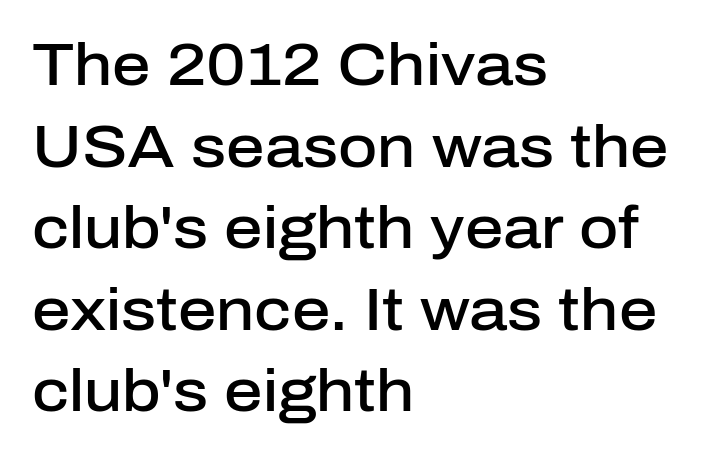
The image shows 60 px semibold sans-serif type, upright; set left-aligned, normal line spacing (1.36x), normal letter spacing, not underlined; low stroke contrast and a medium x-height.
